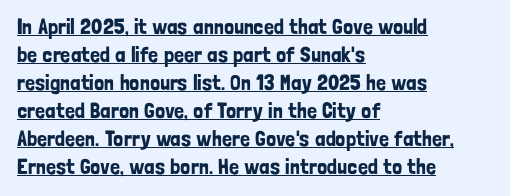
Q: Is the text italic (slanted)? A: No, it is upright.
Q: Is the text underlined? A: Yes.
Q: How is the paragraph aligned? A: Left-aligned.
Q: Is the spacing between letters normal or unusually wide? A: Normal.
Q: Is the spacing between lines tight, normal or loose? A: Normal.
